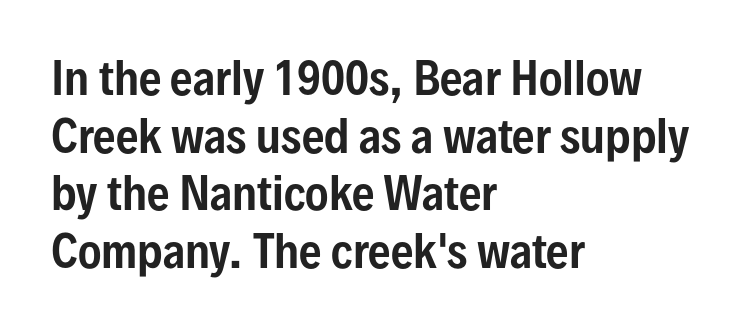
Q: Is the text italic (slanted)? A: No, it is upright.
Q: Is the typeface a serif or a sans-serif typeface? A: Sans-serif.
Q: Is the text underlined? A: No.
Q: How is the paragraph aligned? A: Left-aligned.
Q: Is the spacing between letters normal or unusually wide? A: Normal.
Q: Is the spacing between lines tight, normal or loose? A: Normal.
Q: Width (condensed, normal, or wide)? A: Condensed.
Q: Stroke contrast? A: Low.
Q: x-height? A: Medium.
Q: Monospaced? A: No.
